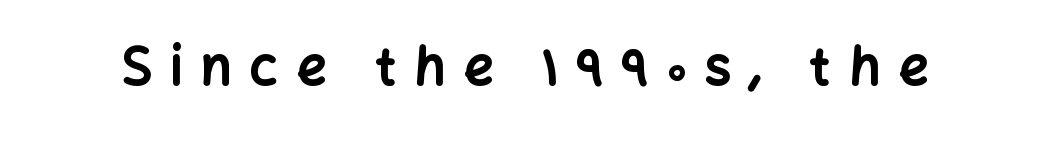
The image shows 53 px bold sans-serif type, upright; set unusually wide letter spacing (+0.34 em), not underlined; low stroke contrast and a medium x-height.
